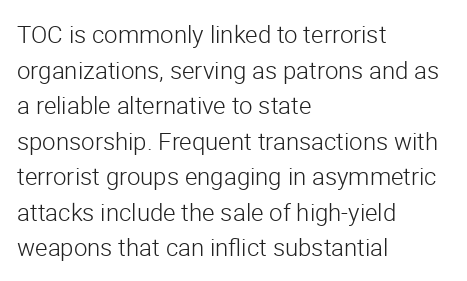
Q: Is the text bold? A: No.
Q: Is the text italic (slanted)? A: No, it is upright.
Q: Is the text underlined? A: No.
Q: How is the paragraph aligned? A: Left-aligned.
Q: Is the spacing between letters normal or unusually wide? A: Normal.
Q: Is the spacing between lines tight, normal or loose? A: Normal.
